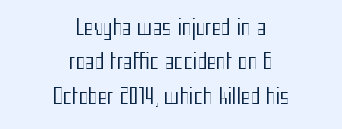
{"italic": "no", "bold": "no", "underline": "no", "align": "center", "line_spacing_ratio": 1.72, "letter_spacing": "normal", "letter_spacing_em": 0.0, "glyph_px": 20}
